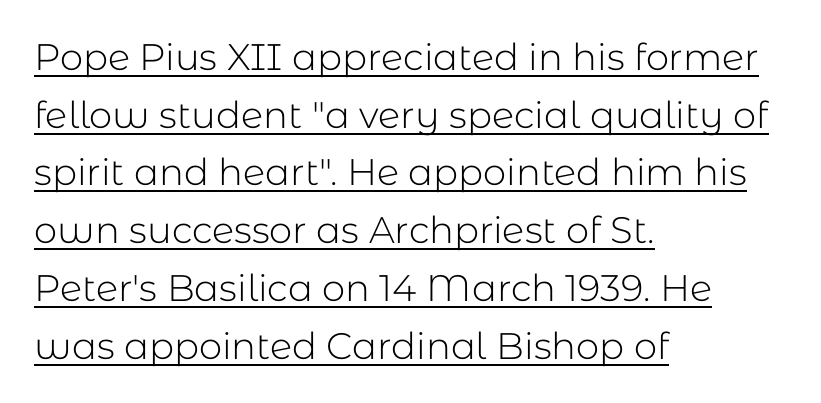
Q: Is the text bold? A: No.
Q: Is the text italic (slanted)? A: No, it is upright.
Q: Is the typeface a serif or a sans-serif typeface? A: Sans-serif.
Q: Is the text underlined? A: Yes.
Q: How is the paragraph aligned? A: Left-aligned.
Q: Is the spacing between letters normal or unusually wide? A: Normal.
Q: Is the spacing between lines tight, normal or loose? A: Normal.
Q: Width (condensed, normal, or wide)? A: Normal.
Q: Stroke contrast? A: Low.
Q: x-height? A: Medium.
Q: Monospaced? A: No.
